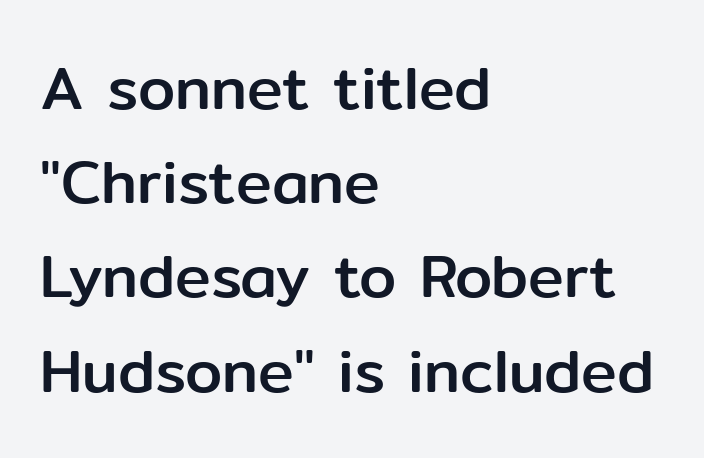
The image shows 60 px sans-serif type, upright; set left-aligned, normal line spacing (1.57x), normal letter spacing, not underlined; low stroke contrast and a medium x-height.
